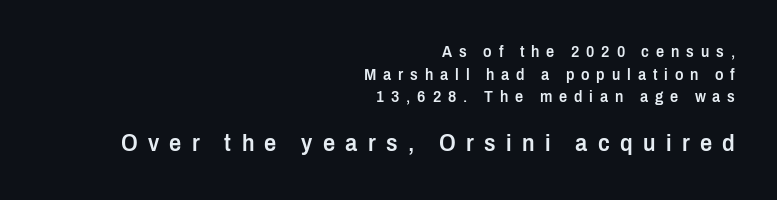
{"italic": "no", "bold": "semi", "underline": "no", "align": "right", "line_spacing": "normal", "line_spacing_ratio": 1.42, "letter_spacing": "wide", "letter_spacing_em": 0.43, "larger_block": "second", "size_ratio": 1.5, "glyph_px": 24}
